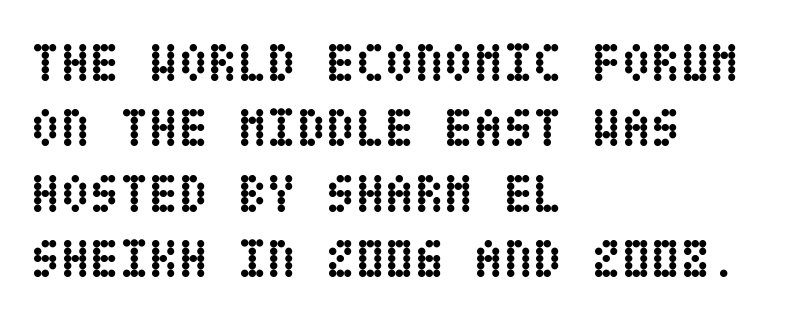
These lines keep a tight, regular rhythm from letter to letter. The lettering holds an erect, upright posture throughout. Typographic density is high because the face is bold. If you drew a ruler down the left edge, every line would touch it.
